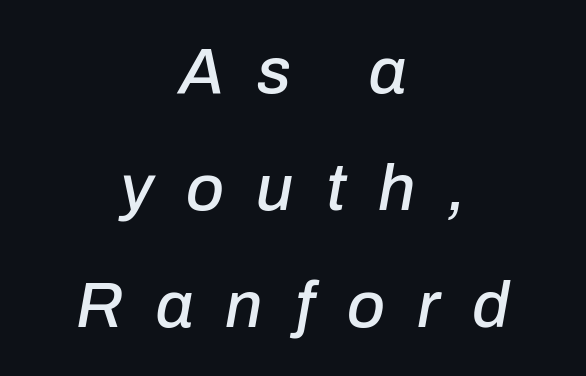
Q: Is the text italic (slanted)? A: Yes, it leans right by about 10 degrees.
Q: Is the text underlined? A: No.
Q: How is the paragraph aligned? A: Centered.
Q: Is the spacing between letters normal or unusually wide? A: Unusually wide.
Q: Width (condensed, normal, or wide)? A: Normal.
Q: Stroke contrast? A: Low.
Q: x-height? A: Medium.
Q: Monospaced? A: No.
